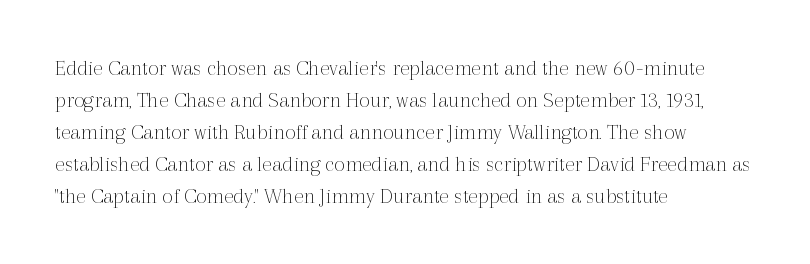
{"italic": "no", "bold": "no", "underline": "no", "align": "left", "line_spacing": "normal", "line_spacing_ratio": 1.39, "letter_spacing": "normal", "letter_spacing_em": 0.0, "glyph_px": 23}
